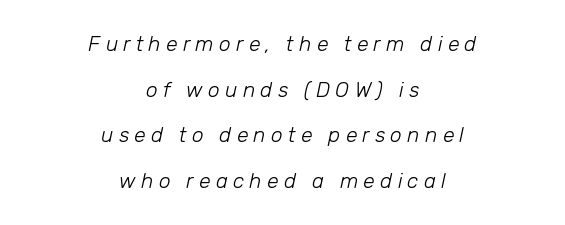
Q: Is the text bold? A: No.
Q: Is the text italic (slanted)? A: Yes, it leans right by about 12 degrees.
Q: Is the text underlined? A: No.
Q: How is the paragraph aligned? A: Centered.
Q: Is the spacing between letters normal or unusually wide? A: Unusually wide.
Q: Is the spacing between lines tight, normal or loose? A: Loose.
